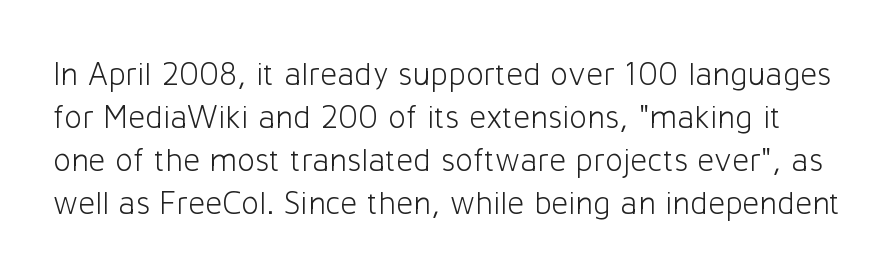
Q: Is the text bold? A: No.
Q: Is the text italic (slanted)? A: No, it is upright.
Q: Is the typeface a serif or a sans-serif typeface? A: Sans-serif.
Q: Is the text underlined? A: No.
Q: Is the spacing between letters normal or unusually wide? A: Normal.
Q: Is the spacing between lines tight, normal or loose? A: Normal.
Q: Width (condensed, normal, or wide)? A: Normal.
Q: Stroke contrast? A: Low.
Q: x-height? A: Medium.
Q: Monospaced? A: No.
